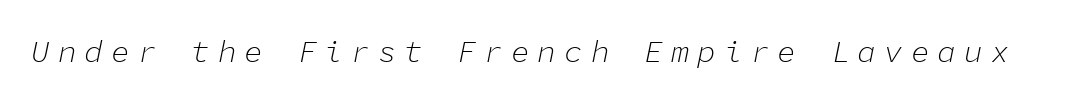
The image shows 31 px light type, italic (leaning right), monospaced; set unusually wide letter spacing (+0.26 em), not underlined; low stroke contrast and a medium x-height.
